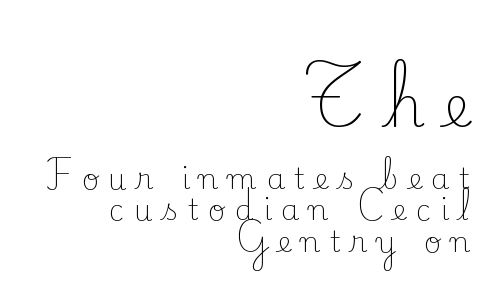
Q: Is the text bold? A: No.
Q: Is the text italic (slanted)? A: No, it is upright.
Q: Is the typeface a serif or a sans-serif typeface? A: Serif.
Q: Is the text underlined? A: No.
Q: How is the paragraph aligned? A: Right-aligned.
Q: Is the spacing between letters normal or unusually wide? A: Unusually wide.
Q: Is the spacing between lines tight, normal or loose? A: Tight.
Q: Which block of text is set in a larger size, the first (top) or the second (bottom)? A: The first (top) one.
Q: Width (condensed, normal, or wide)? A: Normal.
Q: Stroke contrast? A: Low.
Q: x-height? A: Small.
Q: Monospaced? A: No.
